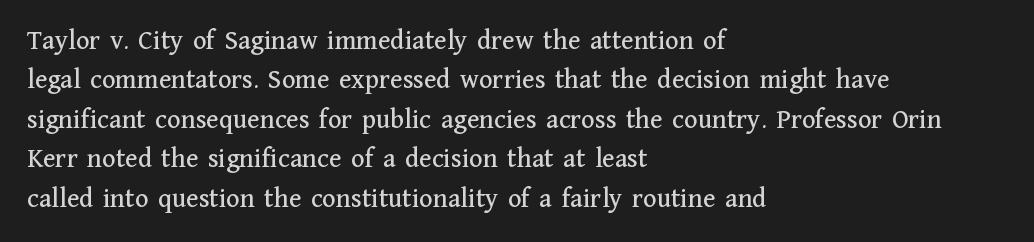
Q: Is the text italic (slanted)? A: No, it is upright.
Q: Is the typeface a serif or a sans-serif typeface? A: Serif.
Q: Is the text underlined? A: No.
Q: How is the paragraph aligned? A: Left-aligned.
Q: Is the spacing between letters normal or unusually wide? A: Normal.
Q: Is the spacing between lines tight, normal or loose? A: Normal.
Q: Width (condensed, normal, or wide)? A: Normal.
Q: Stroke contrast? A: Medium.
Q: x-height? A: Medium.
Q: Monospaced? A: No.
